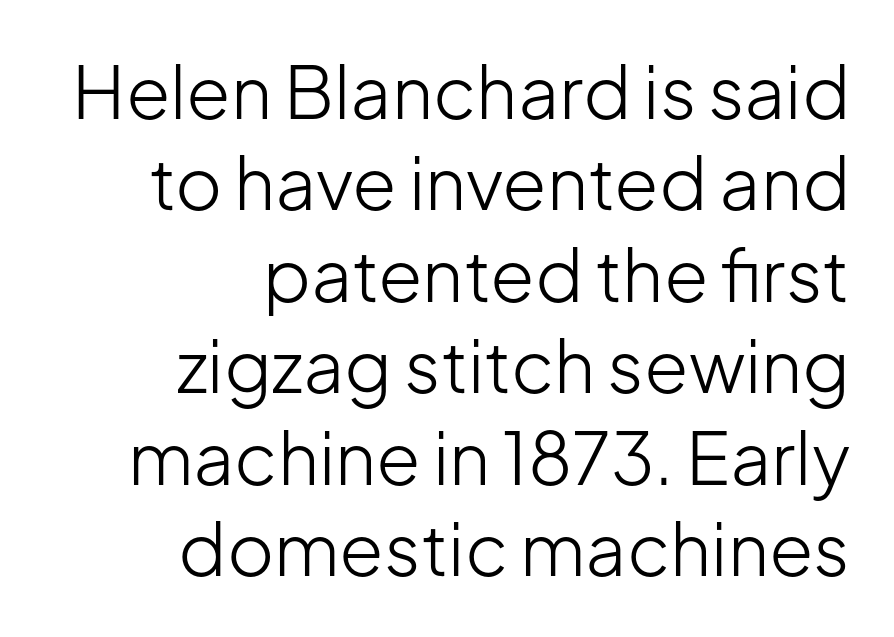
{"serif": "no", "italic": "no", "bold": "no", "weight": "light", "width": "normal", "stroke_contrast": "low", "x_height": "medium", "monospaced": "no", "underline": "no", "align": "right", "line_spacing": "normal", "line_spacing_ratio": 1.27, "letter_spacing": "normal", "letter_spacing_em": 0.0, "glyph_px": 72}
